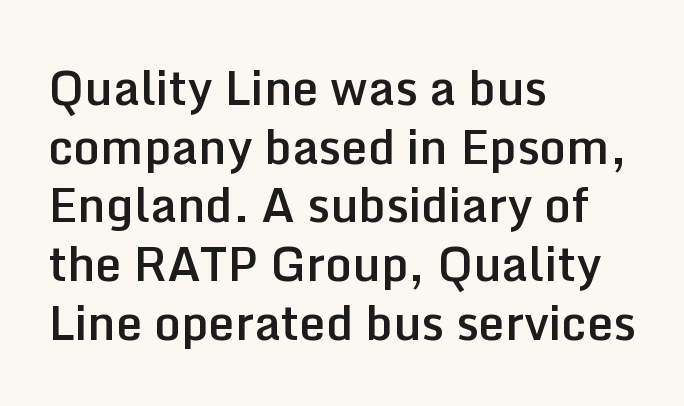
{"serif": "no", "italic": "no", "bold": "semi", "weight": "semibold", "width": "normal", "stroke_contrast": "low", "x_height": "medium", "monospaced": "no", "underline": "no", "align": "left", "line_spacing": "normal", "line_spacing_ratio": 1.25, "letter_spacing": "normal", "letter_spacing_em": 0.0, "glyph_px": 47}
